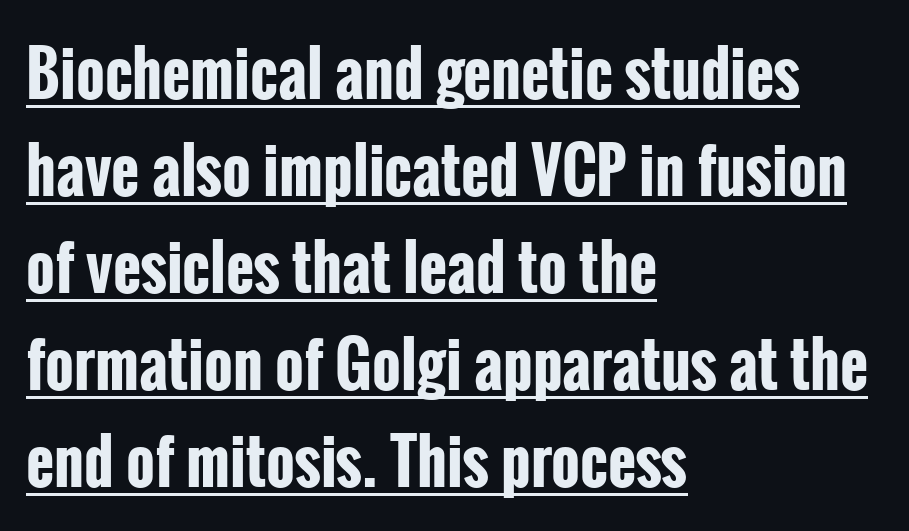
The image shows 61 px bold, condensed sans-serif type, upright; set left-aligned, normal line spacing (1.59x), normal letter spacing, underlined; low stroke contrast and a medium x-height.
